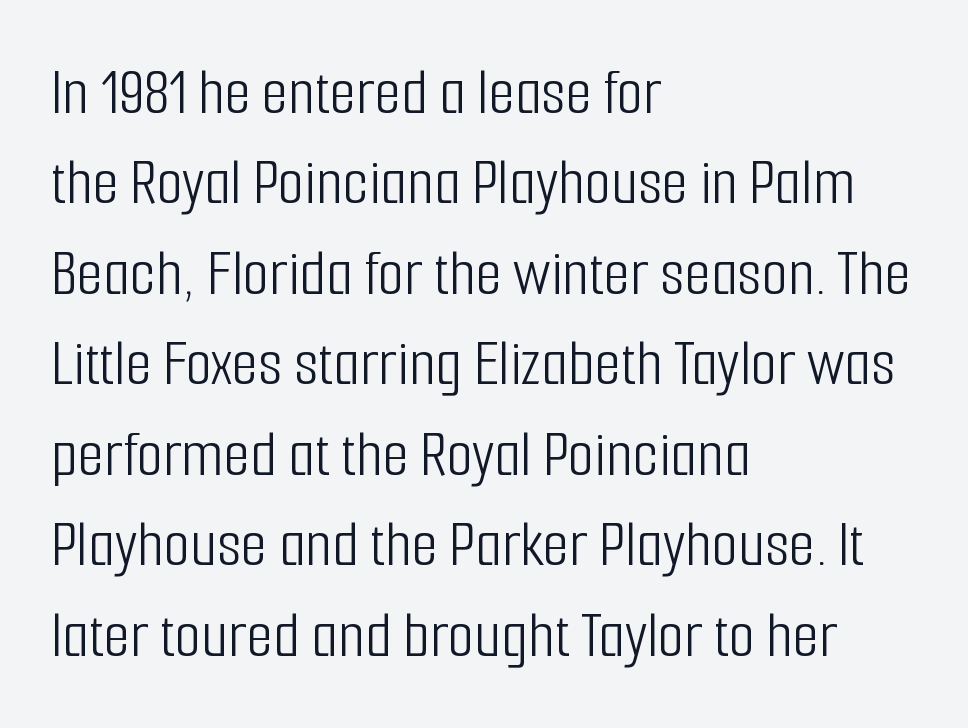
Q: Is the text bold? A: No.
Q: Is the text italic (slanted)? A: No, it is upright.
Q: Is the typeface a serif or a sans-serif typeface? A: Sans-serif.
Q: Is the text underlined? A: No.
Q: How is the paragraph aligned? A: Left-aligned.
Q: Is the spacing between letters normal or unusually wide? A: Normal.
Q: Is the spacing between lines tight, normal or loose? A: Normal.
Q: Width (condensed, normal, or wide)? A: Condensed.
Q: Stroke contrast? A: Low.
Q: x-height? A: Medium.
Q: Monospaced? A: No.
